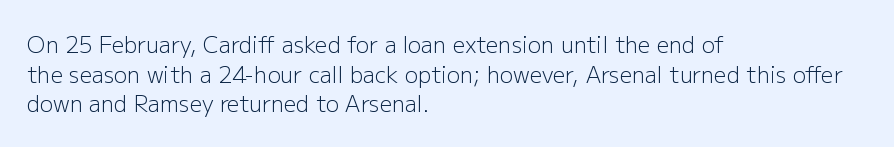
The image shows 22 px text type, upright; set left-aligned, normal line spacing (1.35x), normal letter spacing, not underlined.
